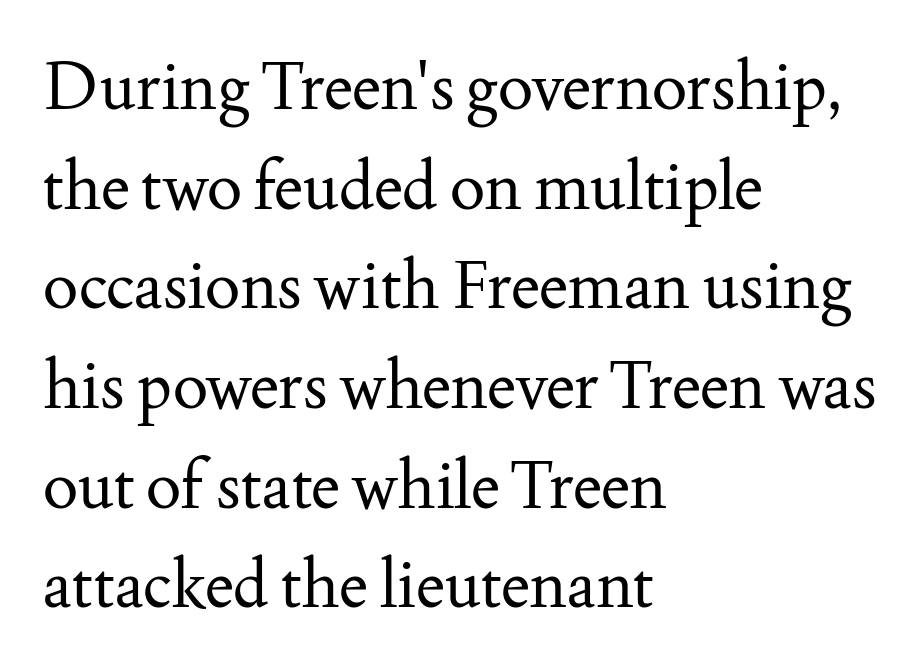
No extra tracking has been applied to these lines. The font family rendered here belongs to the serif group. Baseline-to-baseline distance is the conventional proportion of letter height. The font sits on the lighter half of the weight spectrum, regular included. The space directly below the letters is spotless. The typography opts for an upright posture over an oblique one.
